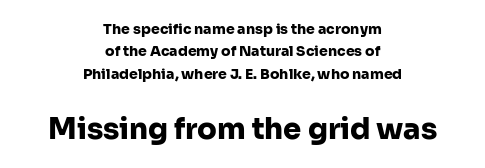
The image shows 29 px heavy sans-serif type, upright; set centered, normal line spacing (1.59x), normal letter spacing, not underlined; the second (bottom) block is 2.07x larger; low stroke contrast and a medium x-height.
